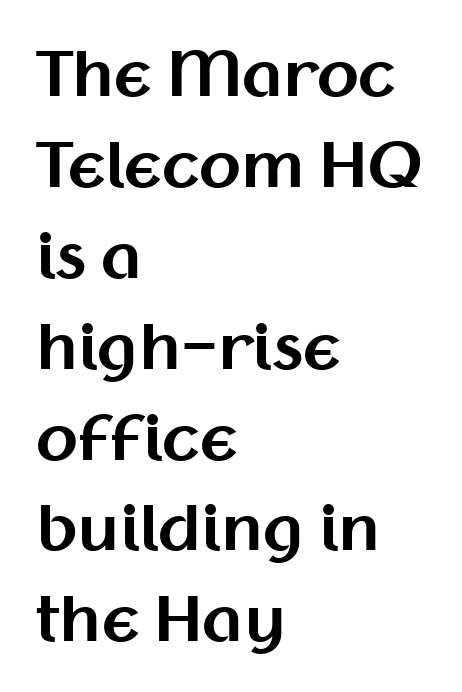
{"serif": "no", "italic": "no", "bold": "yes", "weight": "bold", "width": "normal", "stroke_contrast": "medium", "x_height": "medium", "monospaced": "no", "underline": "no", "align": "left", "line_spacing": "normal", "line_spacing_ratio": 1.49, "letter_spacing": "normal", "letter_spacing_em": 0.0, "glyph_px": 61}
